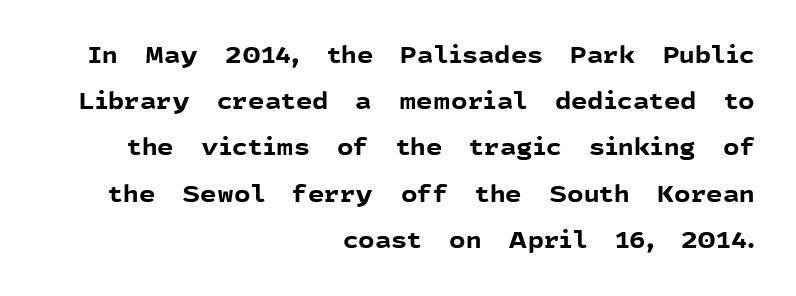
Q: Is the text bold? A: Yes.
Q: Is the text italic (slanted)? A: No, it is upright.
Q: Is the text underlined? A: No.
Q: How is the paragraph aligned? A: Right-aligned.
Q: Is the spacing between letters normal or unusually wide? A: Normal.
Q: Is the spacing between lines tight, normal or loose? A: Loose.
